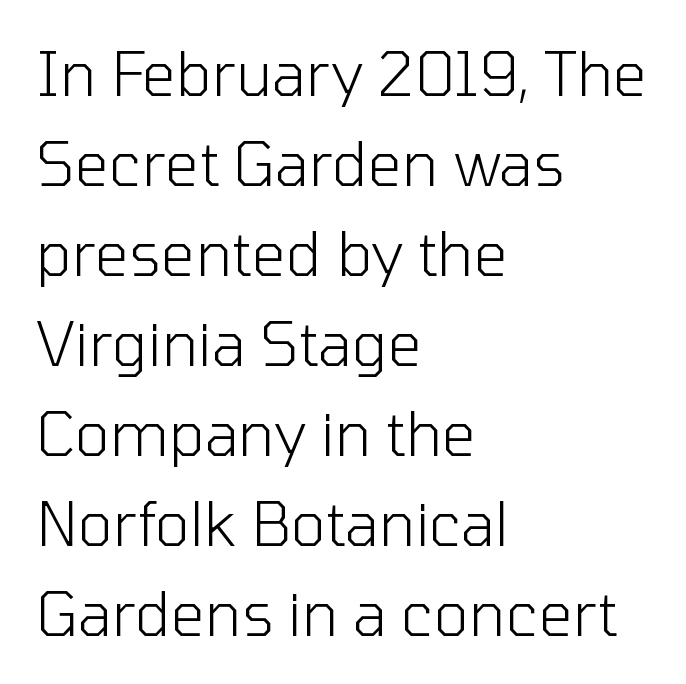
The ragged edge is on the right, which tells us the setting is flush left. Tracking value appears to be zero — textbook default spacing. The letters advance in unequal steps, a hallmark of proportional type. Characters remain perfectly vertical along every line.
